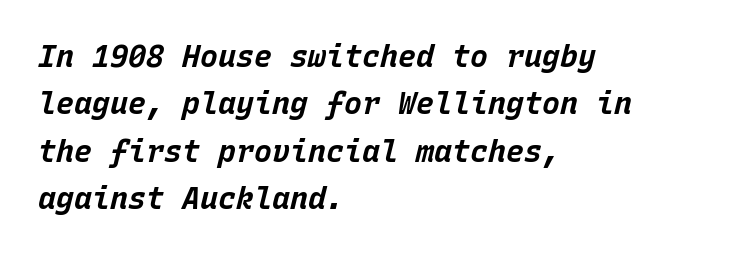
The image shows 30 px bold type, italic (leaning right), monospaced; set left-aligned, normal line spacing (1.58x), normal letter spacing, not underlined; low stroke contrast and a large x-height.
